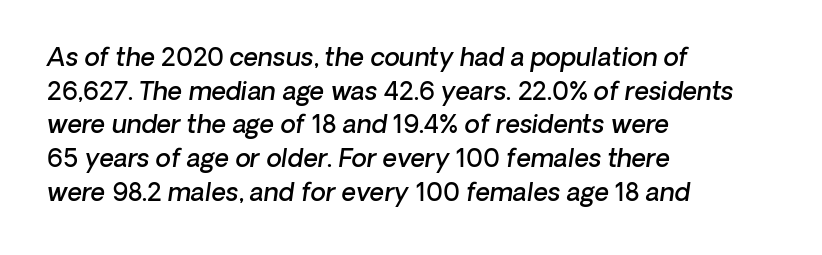
The image shows 25 px text type, italic (leaning right); set left-aligned, normal line spacing (1.35x), normal letter spacing, not underlined.
